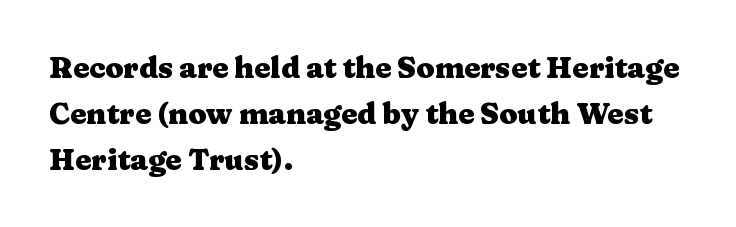
The image shows 29 px heavy, wide serif type, upright; set left-aligned, normal line spacing (1.58x), normal letter spacing, not underlined; medium stroke contrast and a medium x-height.
